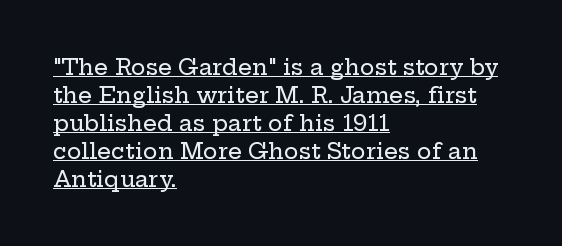
The gaps between neighbouring characters are ordinary and unremarkable. One-word summary of the alignment: left. How would I describe the line gaps? Plain and ordinary. Emphasis is given by a line drawn under the lettering. Every stem runs plumb, perpendicular to the baseline.
